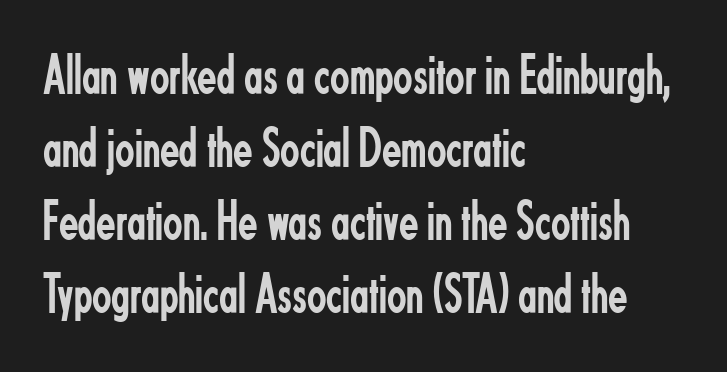
Italic: no, the glyphs are upright roman. Horizontal alignment here is leftward, the default for most running prose. You could not count columns in this text — the font is proportionally spaced. Caption: standard tracking, unaltered. The type family on display is of the sans-serif kind.
